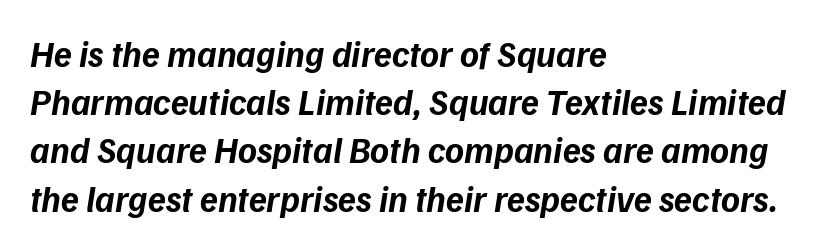
The image shows 36 px bold sans-serif type; set left-aligned, normal line spacing (1.34x), normal letter spacing, not underlined; low stroke contrast and a medium x-height.
